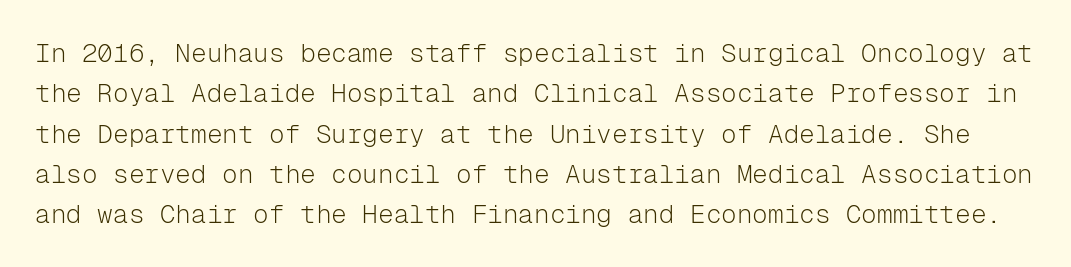
{"italic": "no", "bold": "no", "underline": "no", "line_spacing": "normal", "line_spacing_ratio": 1.55, "letter_spacing": "normal", "letter_spacing_em": 0.0, "glyph_px": 26}
